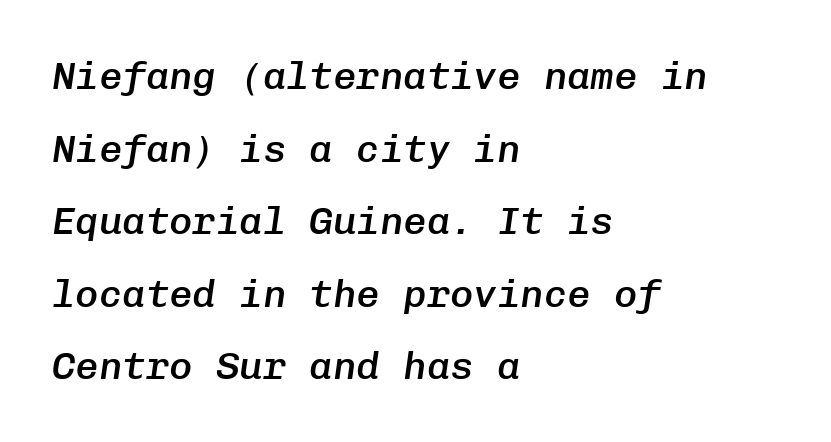
The horizontal fit of the characters is conventional and even. Visually the block forms a straight wall on the left and a jagged coastline on the right. A fair bit of extra ink — the face is semibold, not bold. Letters rest on an invisible, unmarked baseline. The passage shown is typed in a monospace face where columns stay perfectly aligned.
